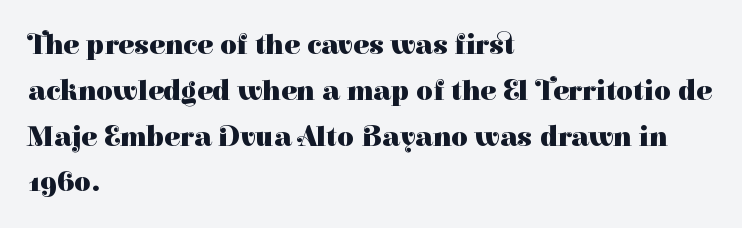
Honestly, there is no underline to notice here at all. Varying glyph widths throughout — classic text-font behaviour. The typesetter chose a ragged-right arrangement here. Posture: vertical.
